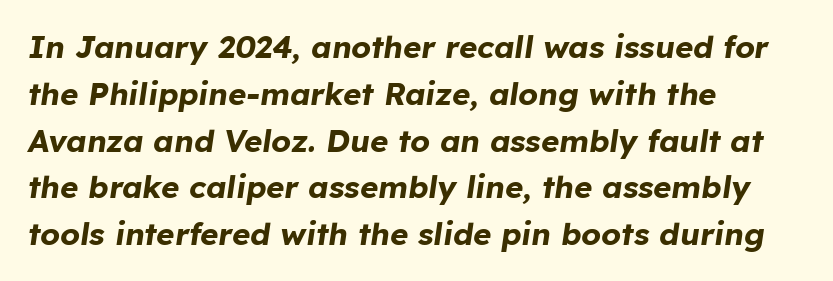
Looks like regular typesetting: each glyph gets only the width it needs. These lines stack with their left ends in a neat column. The rendering keeps characters at their native spacing. The vertical gap from one line to the next is medium. Any mark beneath the type? The region is blank. The letters are bold, with thick, heavy strokes.
